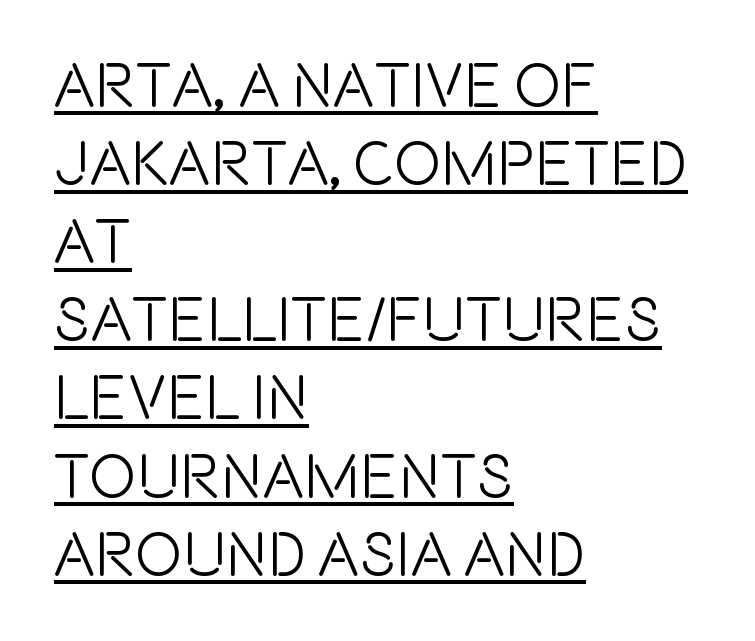
Standard letterfit; no display-style spreading of the glyphs. If you drew a line through each stem, it would be perfectly vertical. Is there an underline? Yes — a line sits under the letters. The compositor pushed each line to the left boundary.
